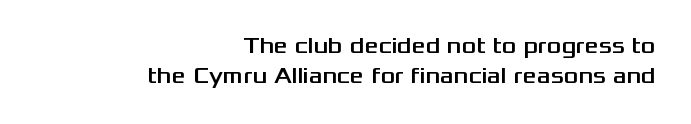
{"italic": "no", "underline": "no", "align": "right", "line_spacing": "normal", "line_spacing_ratio": 1.38, "letter_spacing": "normal", "letter_spacing_em": 0.0, "glyph_px": 22}
